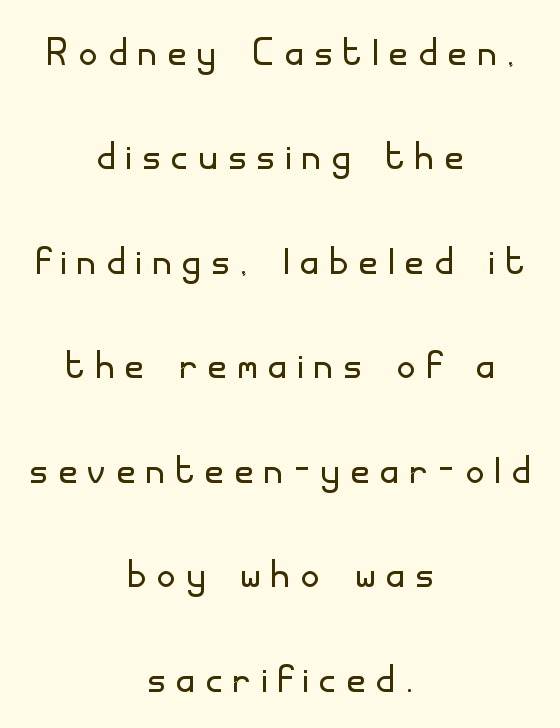
{"serif": "no", "italic": "no", "bold": "no", "weight": "light", "width": "normal", "stroke_contrast": "low", "x_height": "small", "monospaced": "no", "underline": "no", "align": "center", "line_spacing": "loose", "line_spacing_ratio": 2.09, "letter_spacing": "wide", "letter_spacing_em": 0.23, "glyph_px": 50}
